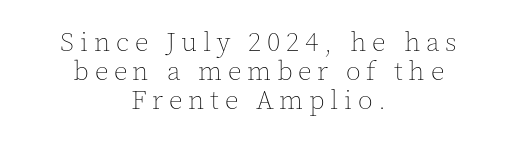
{"italic": "no", "bold": "no", "underline": "no", "align": "center", "line_spacing": "tight", "line_spacing_ratio": 1.07, "letter_spacing": "wide", "letter_spacing_em": 0.21, "glyph_px": 27}
